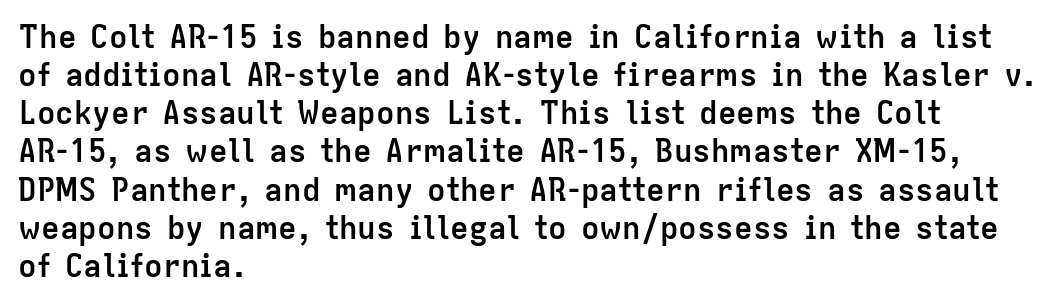
Q: Is the text bold? A: Yes.
Q: Is the text italic (slanted)? A: No, it is upright.
Q: Is the typeface a serif or a sans-serif typeface? A: Sans-serif.
Q: Is the text underlined? A: No.
Q: How is the paragraph aligned? A: Left-aligned.
Q: Is the spacing between letters normal or unusually wide? A: Normal.
Q: Width (condensed, normal, or wide)? A: Normal.
Q: Stroke contrast? A: Low.
Q: x-height? A: Medium.
Q: Monospaced? A: No.
